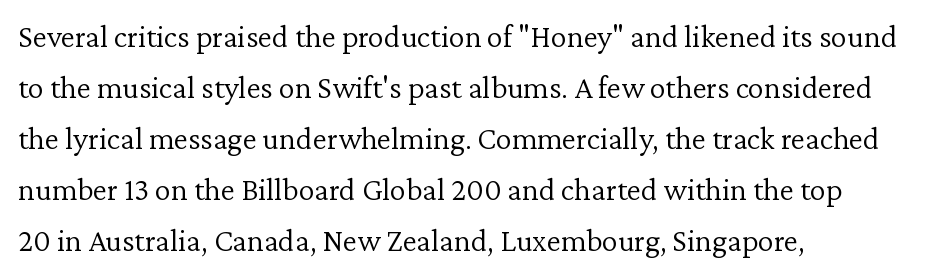
Q: Is the text bold? A: No.
Q: Is the text italic (slanted)? A: No, it is upright.
Q: Is the typeface a serif or a sans-serif typeface? A: Serif.
Q: Is the text underlined? A: No.
Q: How is the paragraph aligned? A: Left-aligned.
Q: Is the spacing between letters normal or unusually wide? A: Normal.
Q: Is the spacing between lines tight, normal or loose? A: Normal.
Q: Width (condensed, normal, or wide)? A: Normal.
Q: Stroke contrast? A: Low.
Q: x-height? A: Medium.
Q: Monospaced? A: No.
